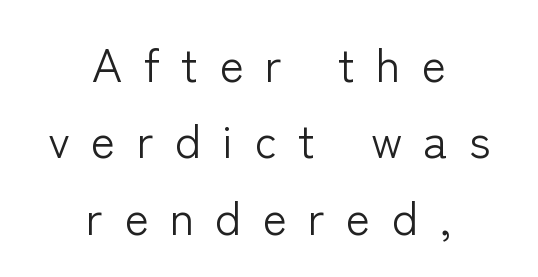
A sans-serif font was chosen for this passage. Compared with a flush-left layout, this one balances lines on the center instead. These lines have a slow, spaced-out rhythm from letter to letter. The gap between lines stays unmarked.
